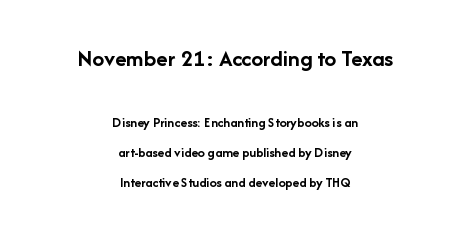
Q: Is the text bold? A: Yes.
Q: Is the text italic (slanted)? A: No, it is upright.
Q: Is the text underlined? A: No.
Q: How is the paragraph aligned? A: Centered.
Q: Is the spacing between letters normal or unusually wide? A: Normal.
Q: Is the spacing between lines tight, normal or loose? A: Loose.
Q: Which block of text is set in a larger size, the first (top) or the second (bottom)? A: The first (top) one.
